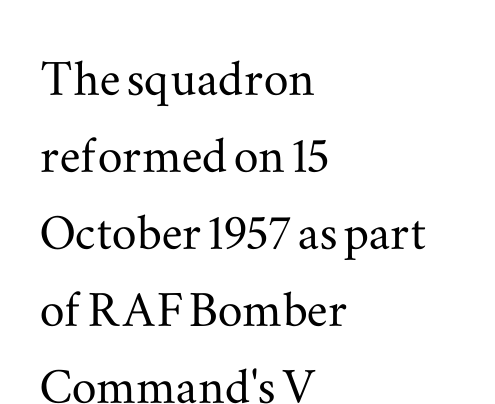
The image shows 62 px wide serif type, upright; set left-aligned, line spacing 1.24x, normal letter spacing, not underlined; medium stroke contrast and a small x-height.
